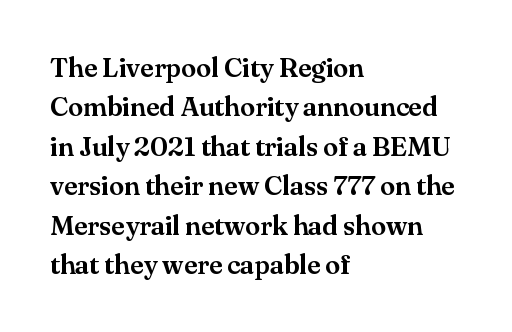
The image shows 27 px text type, upright; set left-aligned, normal line spacing (1.46x), normal letter spacing, not underlined.
